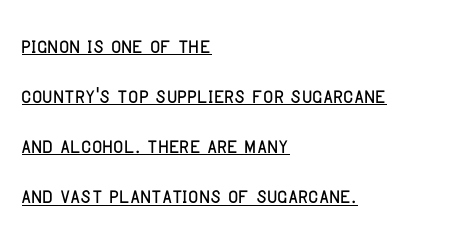
To sum up the face: it is a sans, with no serifs. Does extra space separate the letters? No, they use regular spacing. One-word summary of the alignment: left. The axis of the letterforms is exactly vertical.
